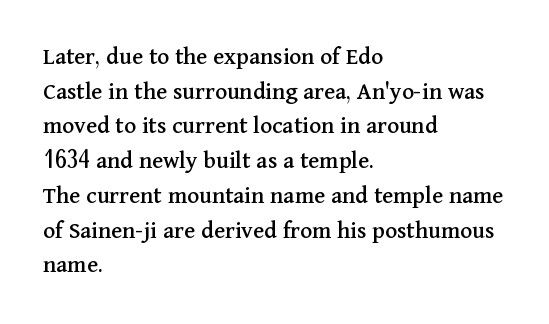
{"italic": "no", "underline": "no", "align": "left", "line_spacing": "normal", "line_spacing_ratio": 1.39, "letter_spacing": "normal", "letter_spacing_em": 0.0, "glyph_px": 25}
